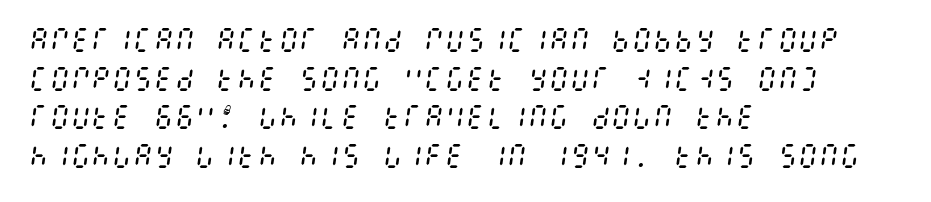
Standard letterfit; no display-style spreading of the glyphs. Regular leading. The passage shown leans; its letterforms are oblique. Weight: regular or lighter. The compositor pushed each line to the left boundary.
